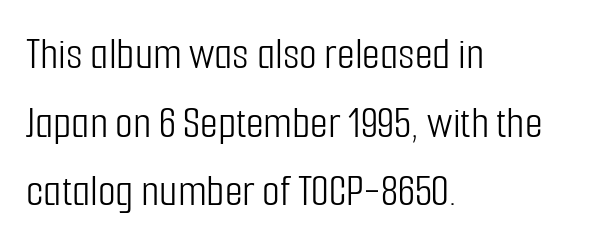
The image shows 46 px light, condensed sans-serif type, upright; set left-aligned, normal line spacing (1.49x), normal letter spacing, not underlined; low stroke contrast and a medium x-height.
